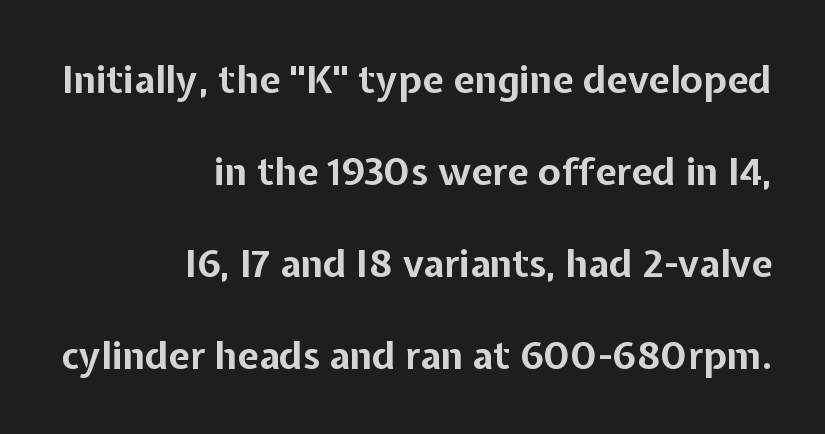
Q: Is the text bold? A: Yes.
Q: Is the text italic (slanted)? A: No, it is upright.
Q: Is the typeface a serif or a sans-serif typeface? A: Sans-serif.
Q: Is the text underlined? A: No.
Q: How is the paragraph aligned? A: Right-aligned.
Q: Is the spacing between letters normal or unusually wide? A: Normal.
Q: Is the spacing between lines tight, normal or loose? A: Loose.
Q: Width (condensed, normal, or wide)? A: Normal.
Q: Stroke contrast? A: Low.
Q: x-height? A: Medium.
Q: Monospaced? A: No.
